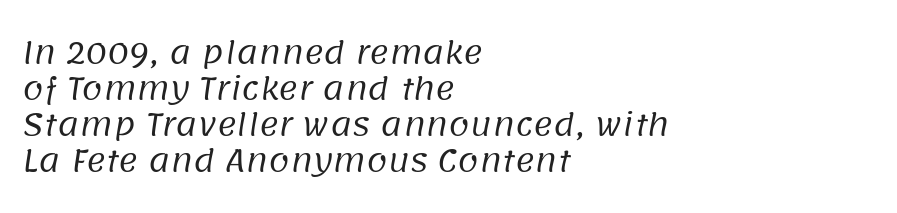
Any mark beneath the type? The region is blank. Weight: not bold — regular or lighter. Typographically, this falls in the sans-serif category. The letters advance in unequal steps, a hallmark of proportional type. Honestly, the letter spacing is just normal — you wouldn't notice it.
